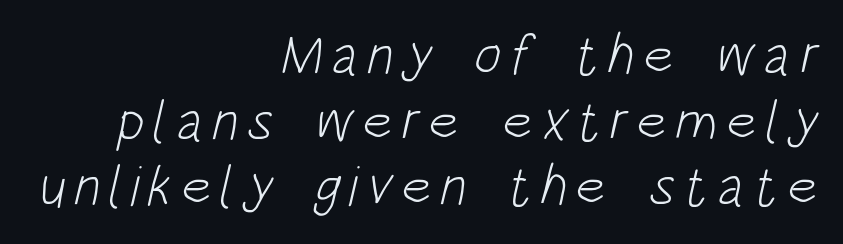
Right-aligned paragraph, ragged on the left. The face used here is proportionally spaced, like ordinary book or web type. Summary of weight: not heavy and not bold. Type style note: lacks serifs.
